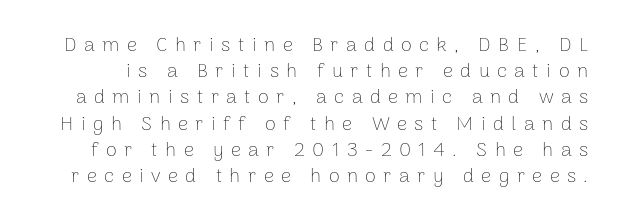
{"italic": "no", "bold": "no", "underline": "no", "line_spacing": "normal", "line_spacing_ratio": 1.31, "letter_spacing": "wide", "letter_spacing_em": 0.37, "glyph_px": 20}
